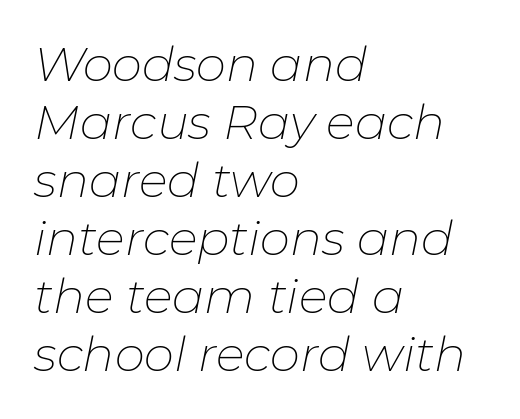
The letterforms sit shoulder to shoulder at normal distance. You could not count columns in this text — the font is proportionally spaced. Style check: oblique. Vertical stems look standard width or narrower in stroke.
